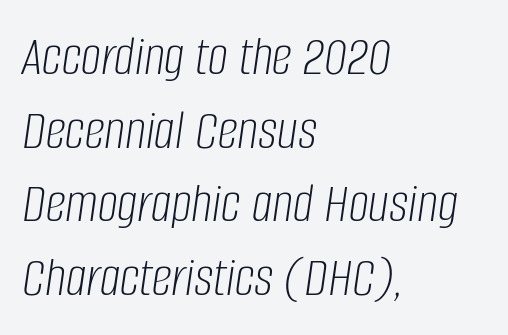
Q: Is the text bold? A: No.
Q: Is the text italic (slanted)? A: Yes, it leans right by about 8 degrees.
Q: Is the text underlined? A: No.
Q: How is the paragraph aligned? A: Left-aligned.
Q: Is the spacing between letters normal or unusually wide? A: Normal.
Q: Is the spacing between lines tight, normal or loose? A: Normal.
Q: Width (condensed, normal, or wide)? A: Condensed.
Q: Stroke contrast? A: Low.
Q: x-height? A: Large.
Q: Monospaced? A: No.
